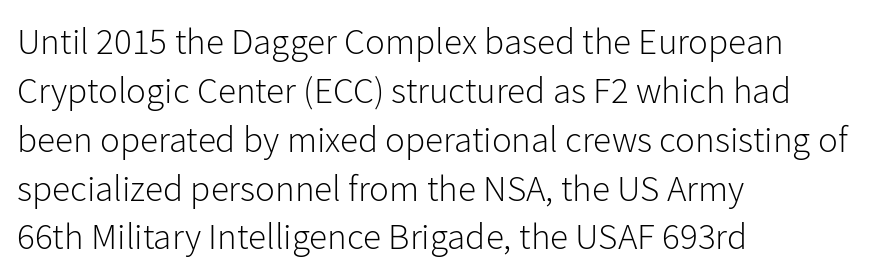
{"serif": "no", "italic": "no", "bold": "no", "weight": "light", "width": "normal", "stroke_contrast": "low", "x_height": "medium", "monospaced": "no", "underline": "no", "align": "left", "line_spacing": "normal", "line_spacing_ratio": 1.32, "letter_spacing": "normal", "letter_spacing_em": 0.0, "glyph_px": 37}
